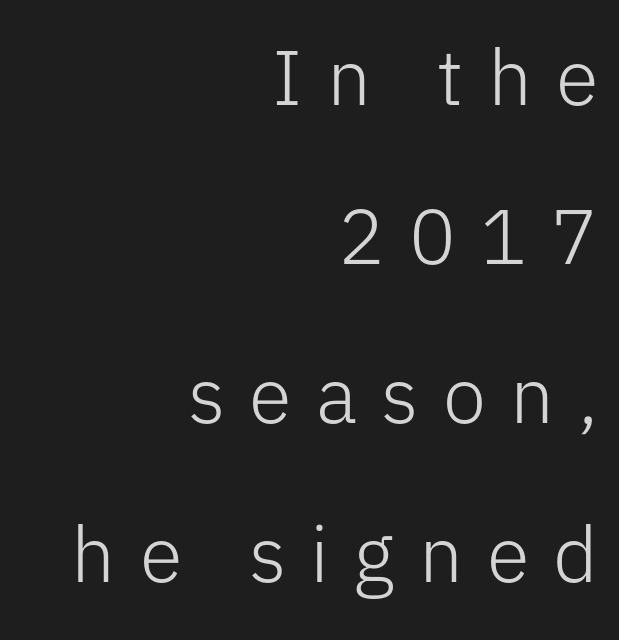
{"serif": "no", "italic": "no", "bold": "no", "weight": "light", "width": "normal", "stroke_contrast": "low", "x_height": "medium", "monospaced": "no", "underline": "no", "align": "right", "line_spacing": "loose", "line_spacing_ratio": 2.04, "letter_spacing": "wide", "letter_spacing_em": 0.31, "glyph_px": 78}
